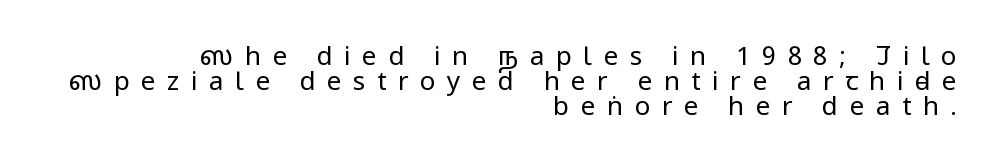
The image shows 26 px text type, upright; set right-aligned, tight line spacing (0.97x), unusually wide letter spacing (+0.44 em), not underlined.
